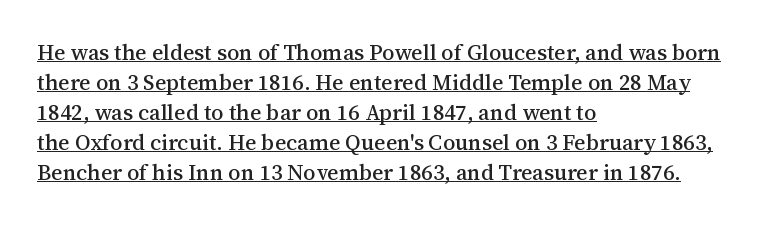
The image shows 22 px text type, upright; set left-aligned, normal line spacing (1.36x), normal letter spacing, underlined.
